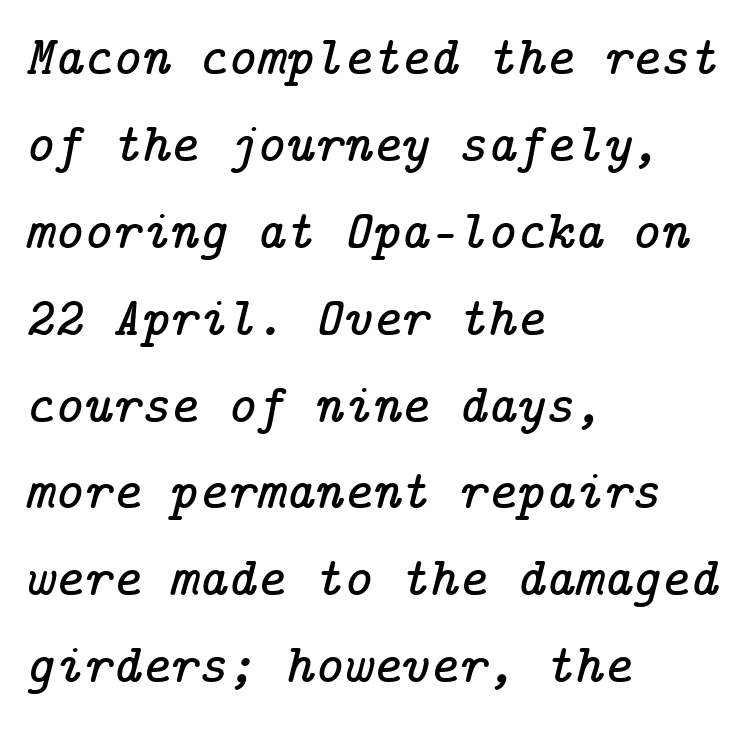
Caption: multi-line text, flush left, ragged right. The text was rendered using a seriffed face with decorative stroke endings. Nobody touched the tracking dial on this one. Observe the lean: these are italic letterforms.
